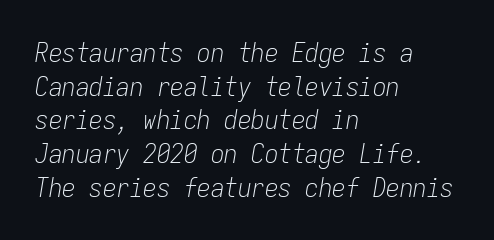
Q: Is the text bold? A: No.
Q: Is the text italic (slanted)? A: Yes, it leans right by about 9 degrees.
Q: Is the text underlined? A: No.
Q: How is the paragraph aligned? A: Left-aligned.
Q: Is the spacing between letters normal or unusually wide? A: Normal.
Q: Is the spacing between lines tight, normal or loose? A: Normal.
